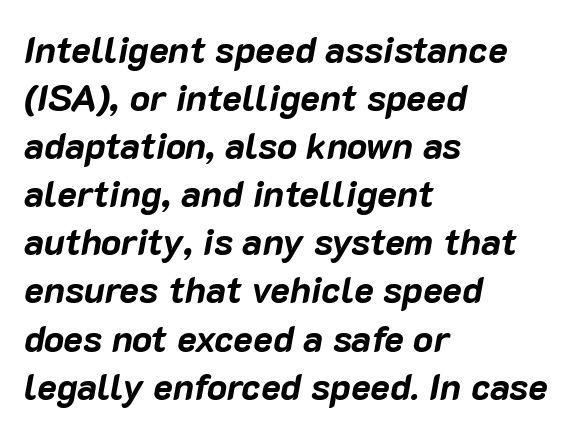
The image shows 37 px bold type, italic (leaning right); set left-aligned, normal line spacing (1.3x), normal letter spacing, not underlined; low stroke contrast and a medium x-height.
